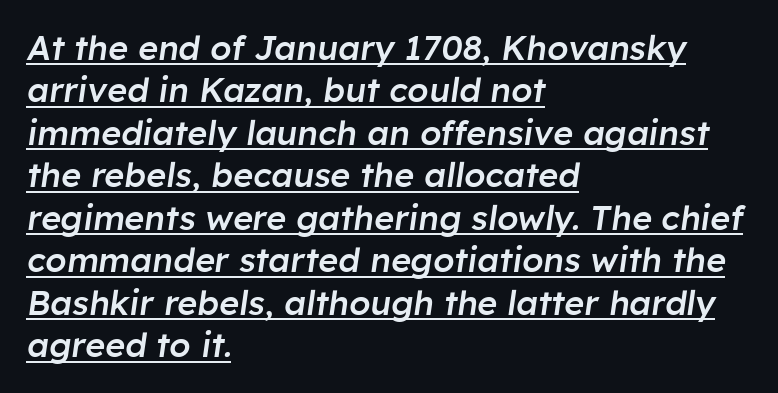
{"italic": "yes", "lean": "right", "slant_degrees": 8, "bold": "semi", "weight": "semibold", "width": "normal", "stroke_contrast": "low", "x_height": "medium", "monospaced": "no", "underline": "yes", "align": "left", "line_spacing": "normal", "line_spacing_ratio": 1.25, "letter_spacing": "normal", "letter_spacing_em": 0.0, "glyph_px": 34}
